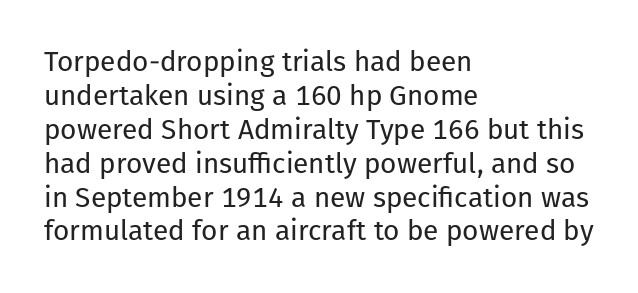
Q: Is the text bold? A: No.
Q: Is the text italic (slanted)? A: No, it is upright.
Q: Is the typeface a serif or a sans-serif typeface? A: Sans-serif.
Q: Is the text underlined? A: No.
Q: How is the paragraph aligned? A: Left-aligned.
Q: Is the spacing between letters normal or unusually wide? A: Normal.
Q: Width (condensed, normal, or wide)? A: Normal.
Q: Stroke contrast? A: Low.
Q: x-height? A: Medium.
Q: Monospaced? A: No.
